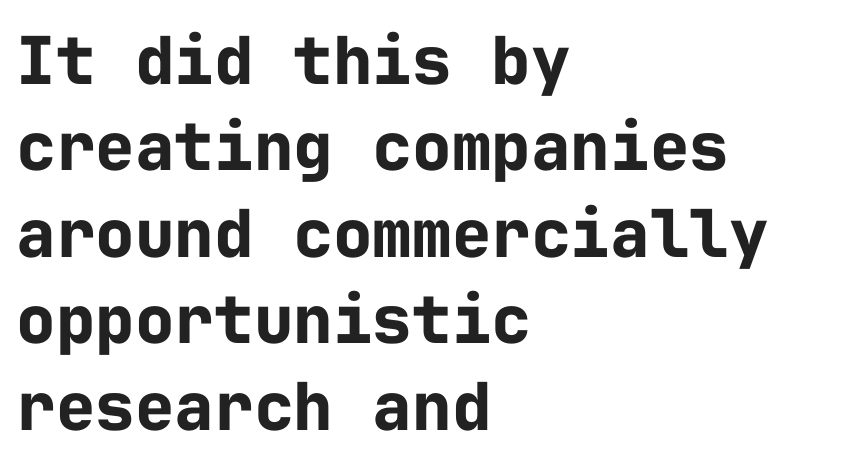
The image shows 66 px bold sans-serif type, upright, monospaced; set left-aligned, normal line spacing (1.31x), normal letter spacing, not underlined; low stroke contrast and a medium x-height.
